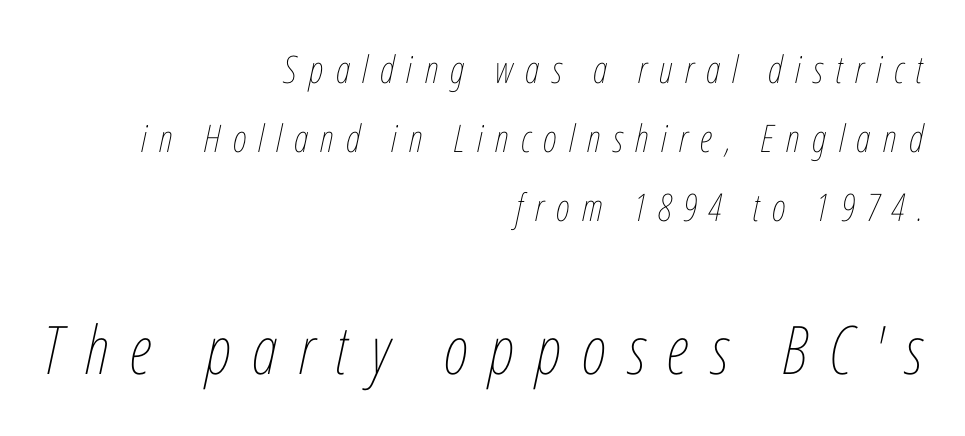
{"italic": "yes", "lean": "right", "slant_degrees": 12, "bold": "no", "weight": "thin", "width": "condensed", "stroke_contrast": "low", "x_height": "medium", "monospaced": "no", "underline": "no", "align": "right", "line_spacing_ratio": 1.81, "letter_spacing": "wide", "letter_spacing_em": 0.32, "larger_block": "second", "size_ratio": 1.76, "glyph_px": 67}
